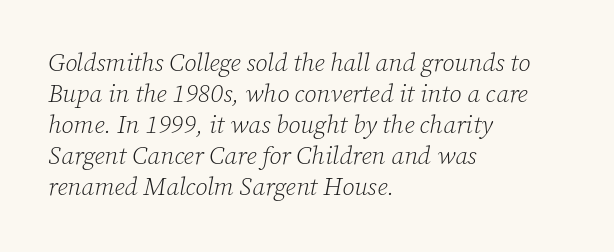
{"italic": "yes", "lean": "right", "slant_degrees": 12, "bold": "no", "underline": "no", "align": "left", "line_spacing_ratio": 1.24, "letter_spacing": "normal", "letter_spacing_em": 0.0, "glyph_px": 25}
